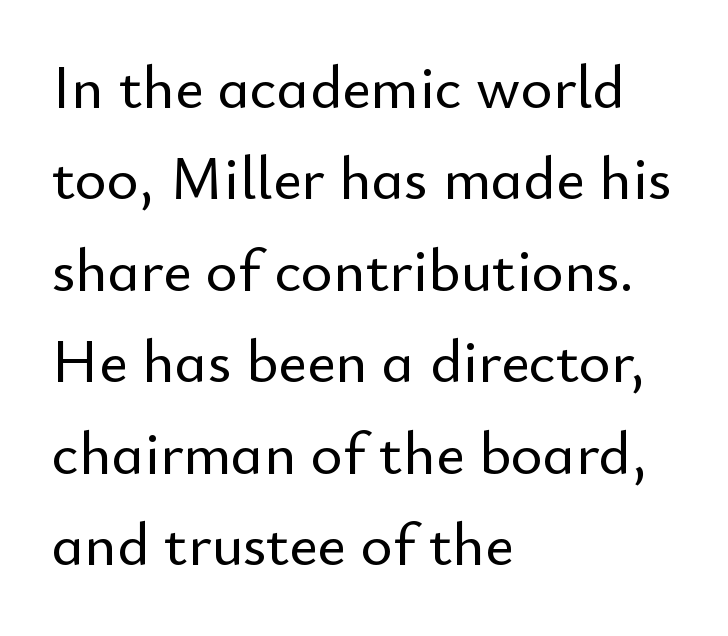
{"serif": "no", "italic": "no", "width": "normal", "stroke_contrast": "low", "x_height": "small", "monospaced": "no", "underline": "no", "align": "left", "line_spacing": "normal", "line_spacing_ratio": 1.5, "letter_spacing": "normal", "letter_spacing_em": 0.0, "glyph_px": 61}
